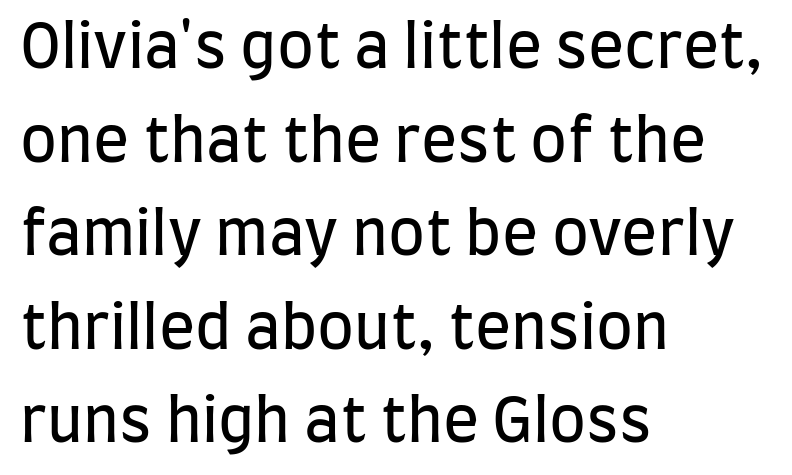
There is no visible air inserted between adjacent glyphs. Short and long lines alike share a common starting point at left. This is sans-serif lettering, the kind often seen on screens and signage. The letters advance in unequal steps, a hallmark of proportional type. No letter is thick-stroked: the sample isn't bold.
